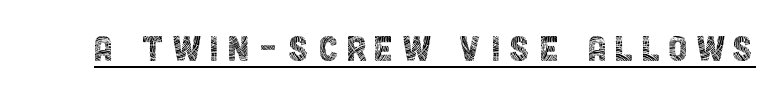
Q: Is the text bold? A: No.
Q: Is the text italic (slanted)? A: No, it is upright.
Q: Is the typeface a serif or a sans-serif typeface? A: Sans-serif.
Q: Is the text underlined? A: Yes.
Q: Width (condensed, normal, or wide)? A: Condensed.
Q: x-height? A: Large.
Q: Monospaced? A: No.
